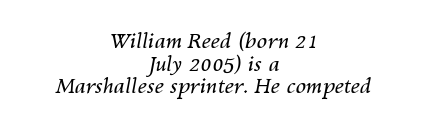
Layout note: lines centered. These lines keep a tight, regular rhythm from letter to letter. The passage shown stacks its lines with hardly any gap. The cut favours lightness, reaching ordinary text weight at its darkest. The area under the type is left untouched. The passage shown leans; its letterforms are oblique.
